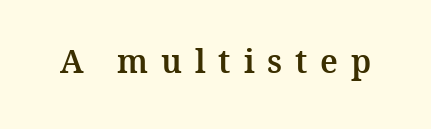
The image shows 32 px serif type, upright; set unusually wide letter spacing (+0.4 em), not underlined; medium stroke contrast and a medium x-height.
